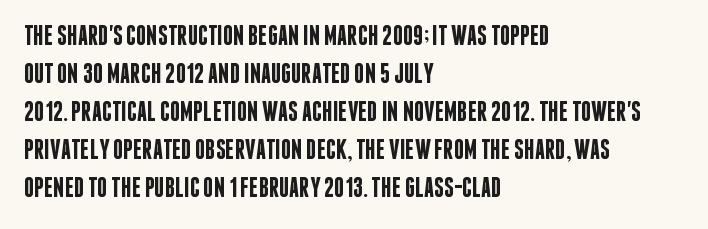
{"serif": "no", "italic": "no", "bold": "semi", "weight": "semibold", "width": "condensed", "stroke_contrast": "low", "x_height": "large", "monospaced": "no", "underline": "no", "align": "left", "line_spacing": "normal", "line_spacing_ratio": 1.36, "letter_spacing": "normal", "letter_spacing_em": 0.0, "glyph_px": 28}
